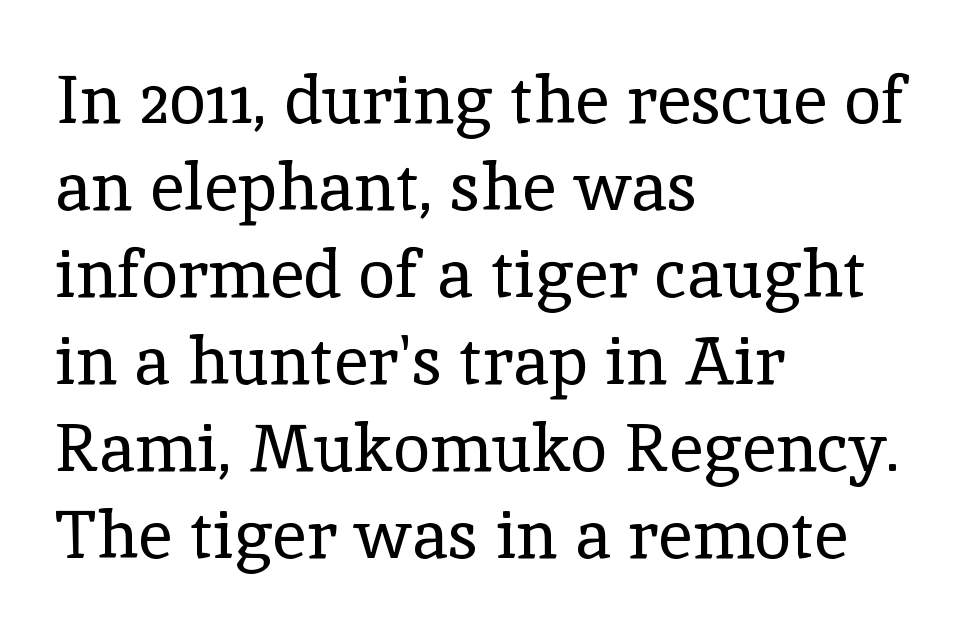
{"serif": "yes", "italic": "no", "bold": "no", "weight": "regular", "width": "normal", "x_height": "medium", "monospaced": "no", "underline": "no", "align": "left", "line_spacing": "normal", "line_spacing_ratio": 1.3, "letter_spacing": "normal", "letter_spacing_em": 0.0, "glyph_px": 67}
